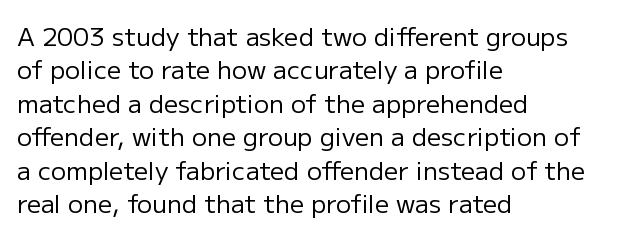
The image shows 25 px text type, upright; set left-aligned, normal line spacing (1.34x), normal letter spacing, not underlined.
